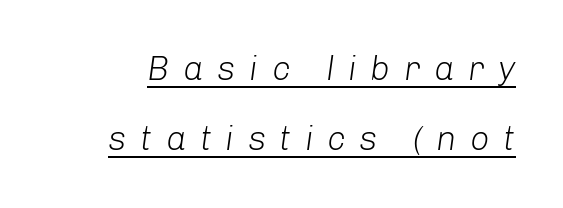
{"italic": "yes", "lean": "right", "slant_degrees": 8, "bold": "no", "weight": "light", "width": "normal", "stroke_contrast": "low", "x_height": "medium", "monospaced": "no", "underline": "yes", "line_spacing": "loose", "line_spacing_ratio": 2.06, "letter_spacing": "wide", "letter_spacing_em": 0.4, "glyph_px": 34}
